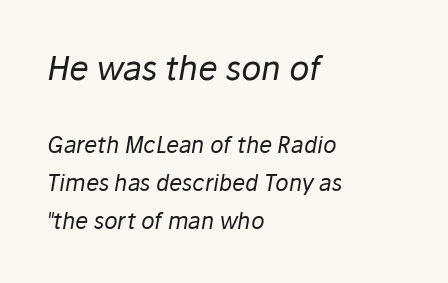
{"italic": "yes", "lean": "right", "slant_degrees": 10, "bold": "no", "weight": "regular", "width": "normal", "stroke_contrast": "low", "x_height": "medium", "monospaced": "no", "underline": "no", "align": "left", "line_spacing_ratio": 1.74, "letter_spacing": "normal", "letter_spacing_em": 0.0, "larger_block": "first", "size_ratio": 1.5, "glyph_px": 33}
